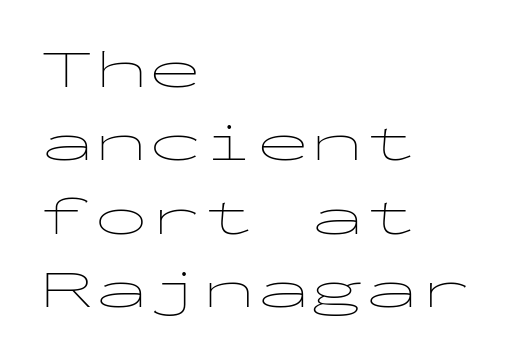
{"serif": "no", "italic": "no", "bold": "no", "weight": "thin", "width": "wide", "stroke_contrast": "low", "x_height": "medium", "monospaced": "yes", "underline": "no", "align": "left", "line_spacing": "normal", "line_spacing_ratio": 1.36, "letter_spacing": "normal", "letter_spacing_em": 0.0, "glyph_px": 54}
